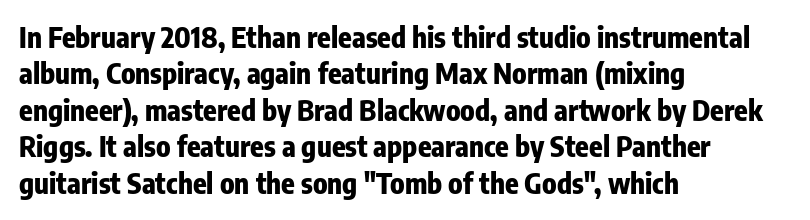
Q: Is the text bold? A: Yes.
Q: Is the text italic (slanted)? A: No, it is upright.
Q: Is the typeface a serif or a sans-serif typeface? A: Sans-serif.
Q: Is the text underlined? A: No.
Q: How is the paragraph aligned? A: Left-aligned.
Q: Is the spacing between letters normal or unusually wide? A: Normal.
Q: Is the spacing between lines tight, normal or loose? A: Normal.
Q: Width (condensed, normal, or wide)? A: Condensed.
Q: Stroke contrast? A: Low.
Q: x-height? A: Medium.
Q: Monospaced? A: No.
